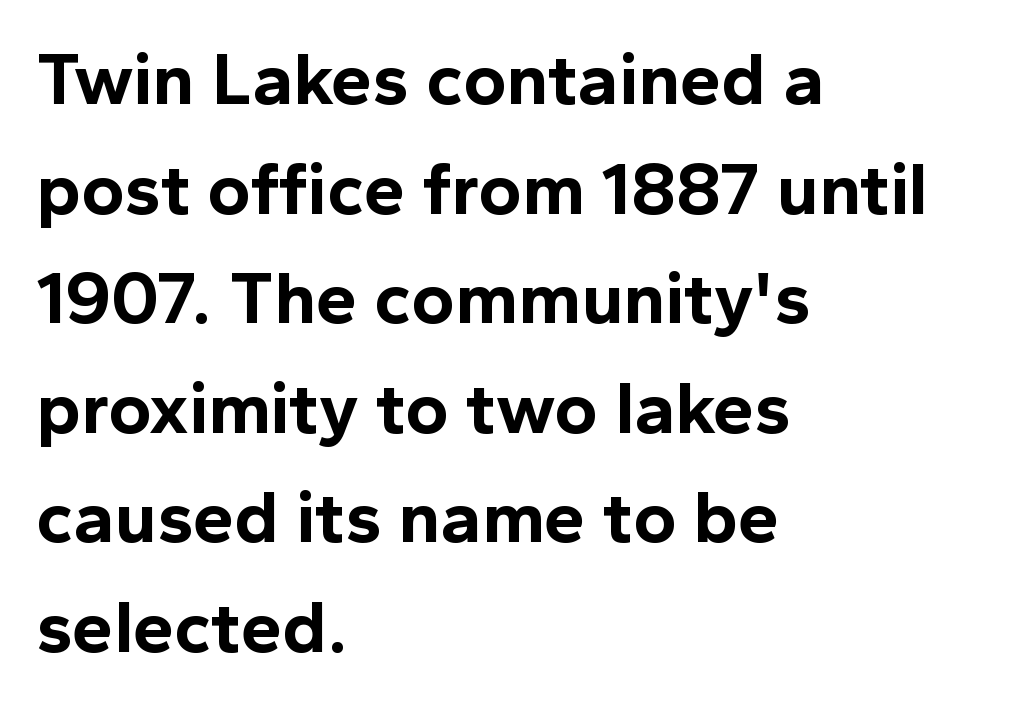
The image shows 74 px bold sans-serif type, upright; set left-aligned, normal line spacing (1.48x), normal letter spacing, not underlined; a medium x-height.
